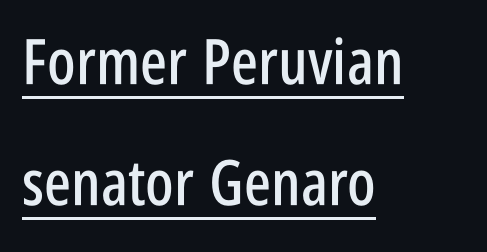
Q: Is the text italic (slanted)? A: No, it is upright.
Q: Is the typeface a serif or a sans-serif typeface? A: Sans-serif.
Q: Is the text underlined? A: Yes.
Q: How is the paragraph aligned? A: Left-aligned.
Q: Is the spacing between letters normal or unusually wide? A: Normal.
Q: Is the spacing between lines tight, normal or loose? A: Loose.
Q: Width (condensed, normal, or wide)? A: Condensed.
Q: Stroke contrast? A: Low.
Q: x-height? A: Large.
Q: Monospaced? A: No.
